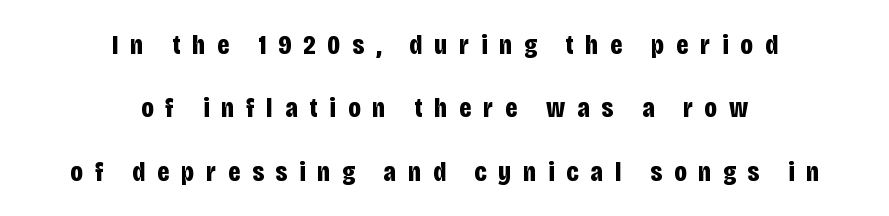
Q: Is the text bold? A: Yes.
Q: Is the text italic (slanted)? A: No, it is upright.
Q: Is the typeface a serif or a sans-serif typeface? A: Sans-serif.
Q: Is the text underlined? A: No.
Q: How is the paragraph aligned? A: Centered.
Q: Is the spacing between letters normal or unusually wide? A: Unusually wide.
Q: Is the spacing between lines tight, normal or loose? A: Loose.
Q: Width (condensed, normal, or wide)? A: Condensed.
Q: Stroke contrast? A: Low.
Q: x-height? A: Large.
Q: Monospaced? A: No.
